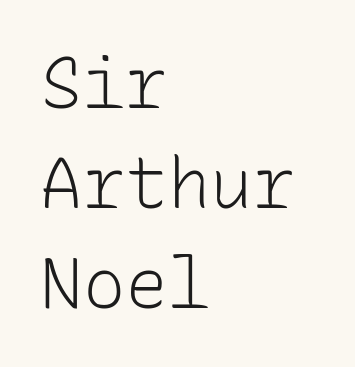
Q: Is the text bold? A: No.
Q: Is the text italic (slanted)? A: No, it is upright.
Q: Is the typeface a serif or a sans-serif typeface? A: Sans-serif.
Q: Is the text underlined? A: No.
Q: How is the paragraph aligned? A: Left-aligned.
Q: Is the spacing between letters normal or unusually wide? A: Normal.
Q: Is the spacing between lines tight, normal or loose? A: Normal.
Q: Width (condensed, normal, or wide)? A: Normal.
Q: Stroke contrast? A: Low.
Q: x-height? A: Medium.
Q: Monospaced? A: Yes.
